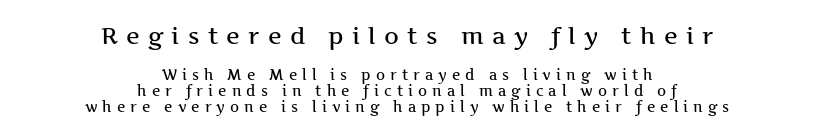
The image shows 23 px text type, upright; set centered, tight line spacing (1.14x), unusually wide letter spacing (+0.36 em), not underlined; the first (top) block is 1.64x larger.
